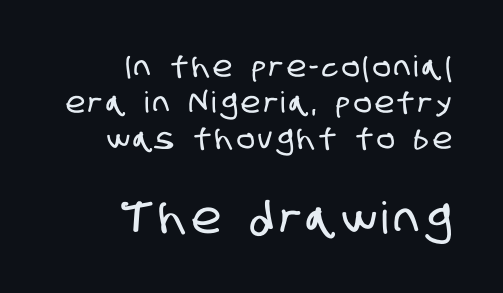
The paragraph has a hard right edge and a soft left edge. Descender tails drop into unmarked territory. Leading: standard. Character widths vary here, with narrow letters taking less room than wide ones. The composition opens small and finishes big. Serifs: no, the terminals of the letterforms are clean.
